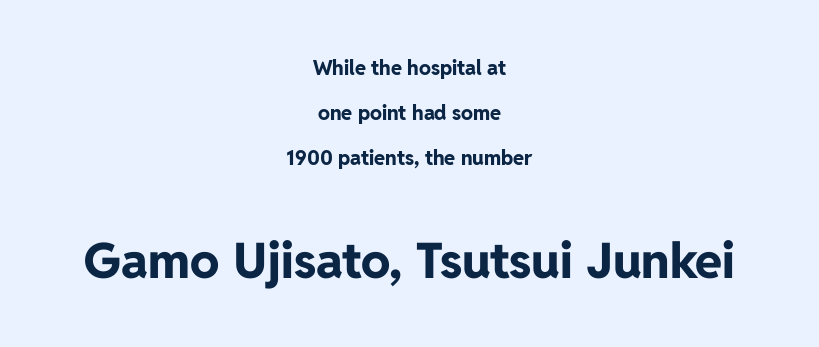
The image shows 49 px bold sans-serif type, upright; set centered, loose line spacing (2.24x), normal letter spacing, not underlined; the second (bottom) block is 2.45x larger; low stroke contrast and a medium x-height.
